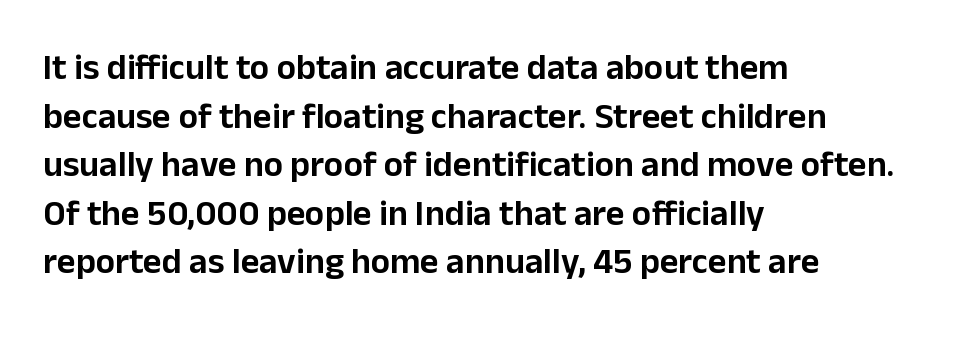
Left-aligned paragraph, ragged on the right. This is the regular roman posture of the typeface. Underlining? Definitely not there. The type is set solid horizontally, with unmodified tracking. Letterform terminals end flat and unadorned throughout the passage. Each letter keeps its own natural width here, so spacing adapts to shape.
